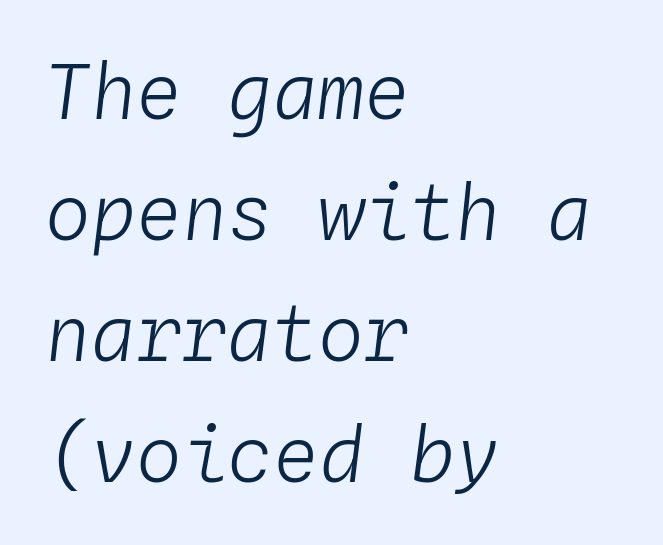
Q: Is the text bold? A: No.
Q: Is the text italic (slanted)? A: Yes, it leans right by about 4 degrees.
Q: Is the text underlined? A: No.
Q: How is the paragraph aligned? A: Left-aligned.
Q: Is the spacing between letters normal or unusually wide? A: Normal.
Q: Is the spacing between lines tight, normal or loose? A: Normal.
Q: Width (condensed, normal, or wide)? A: Normal.
Q: Stroke contrast? A: Low.
Q: x-height? A: Medium.
Q: Monospaced? A: Yes.
